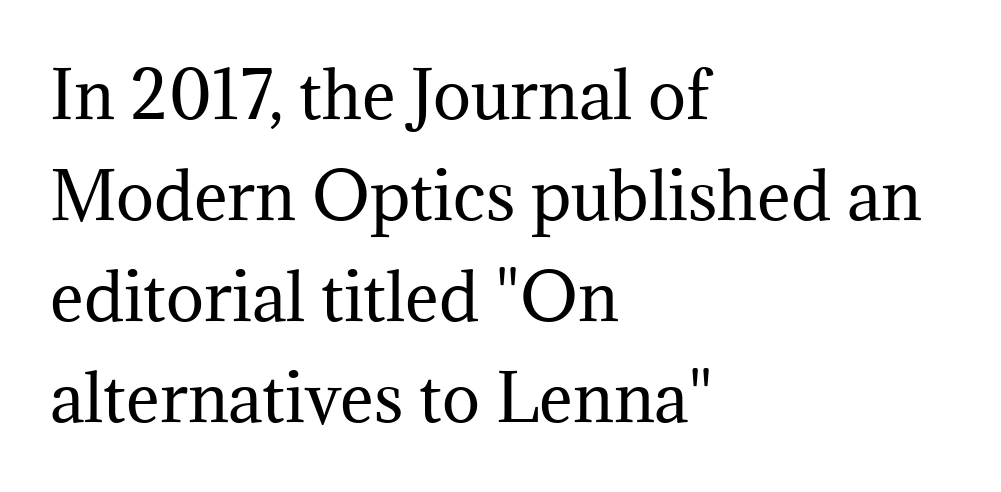
The image shows 64 px regular-weight serif type, upright; set left-aligned, normal line spacing (1.58x), normal letter spacing, not underlined; medium stroke contrast and a medium x-height.
